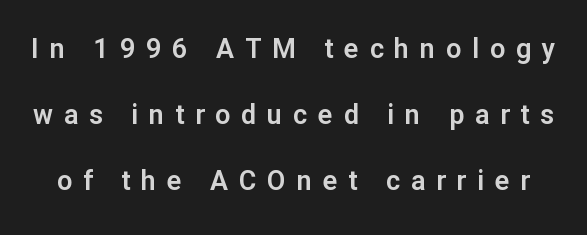
Q: Is the text italic (slanted)? A: No, it is upright.
Q: Is the text underlined? A: No.
Q: Is the spacing between letters normal or unusually wide? A: Unusually wide.
Q: Is the spacing between lines tight, normal or loose? A: Loose.
